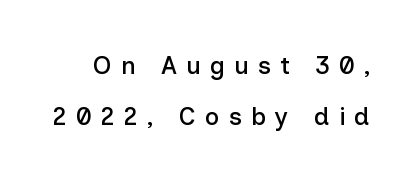
The rendering inserts visible extra space after every character. Nobody drew a line under any word here. The rendering uses a large line-height, opening up the rows. Posture: vertical.
